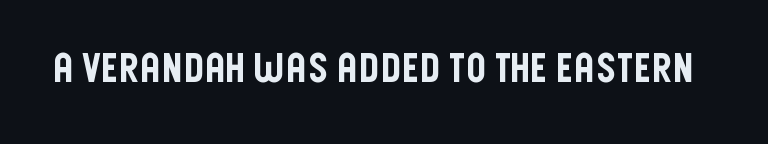
Q: Is the text italic (slanted)? A: No, it is upright.
Q: Is the typeface a serif or a sans-serif typeface? A: Sans-serif.
Q: Is the text underlined? A: No.
Q: Is the spacing between letters normal or unusually wide? A: Normal.
Q: Width (condensed, normal, or wide)? A: Condensed.
Q: Stroke contrast? A: Low.
Q: x-height? A: Large.
Q: Monospaced? A: No.
